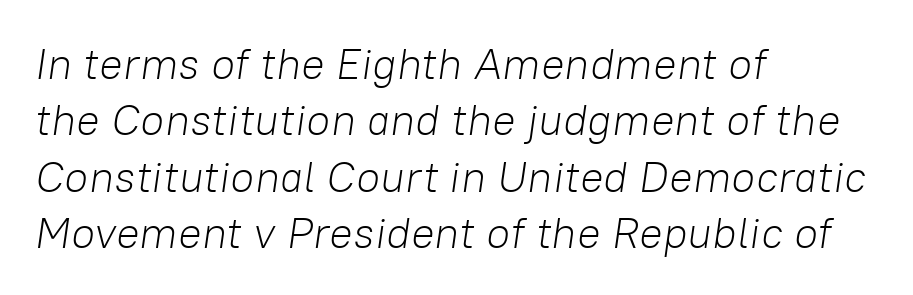
Q: Is the text bold? A: No.
Q: Is the text italic (slanted)? A: Yes, it leans right by about 8 degrees.
Q: Is the text underlined? A: No.
Q: How is the paragraph aligned? A: Left-aligned.
Q: Is the spacing between letters normal or unusually wide? A: Normal.
Q: Is the spacing between lines tight, normal or loose? A: Normal.
Q: Width (condensed, normal, or wide)? A: Normal.
Q: Stroke contrast? A: Low.
Q: x-height? A: Medium.
Q: Monospaced? A: No.
